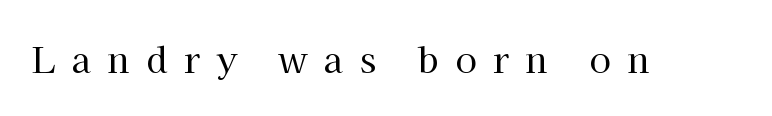
Q: Is the text bold? A: No.
Q: Is the text italic (slanted)? A: No, it is upright.
Q: Is the typeface a serif or a sans-serif typeface? A: Serif.
Q: Is the text underlined? A: No.
Q: Is the spacing between letters normal or unusually wide? A: Unusually wide.
Q: Width (condensed, normal, or wide)? A: Normal.
Q: Stroke contrast? A: High.
Q: x-height? A: Medium.
Q: Monospaced? A: No.
